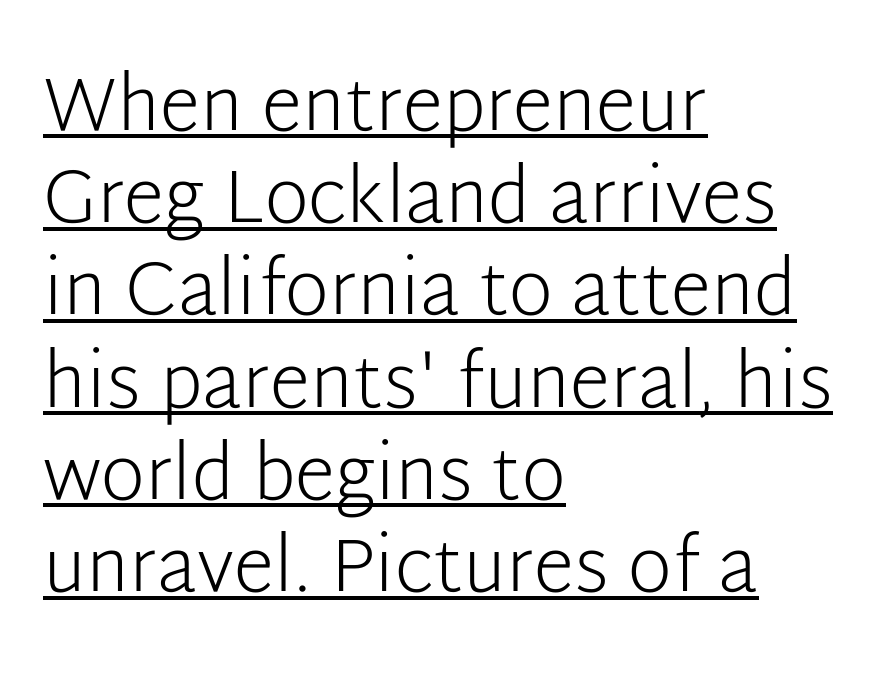
Q: Is the text bold? A: No.
Q: Is the text italic (slanted)? A: No, it is upright.
Q: Is the typeface a serif or a sans-serif typeface? A: Sans-serif.
Q: Is the text underlined? A: Yes.
Q: How is the paragraph aligned? A: Left-aligned.
Q: Is the spacing between letters normal or unusually wide? A: Normal.
Q: Width (condensed, normal, or wide)? A: Normal.
Q: Stroke contrast? A: Low.
Q: x-height? A: Medium.
Q: Monospaced? A: No.
